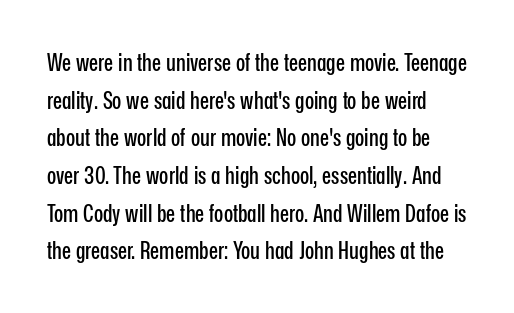
Notice how the stems are strictly vertical — no italics here. A bare baseline throughout the passage. Look at the tracking — it's just the regular setting, nothing added. The block of text has a typical density, with ordinary space between rows.
